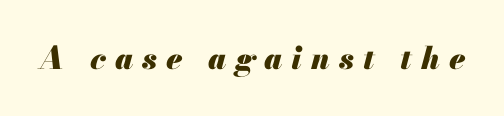
Q: Is the text bold? A: Yes.
Q: Is the text italic (slanted)? A: Yes, it leans right by about 13 degrees.
Q: Is the text underlined? A: No.
Q: Is the spacing between letters normal or unusually wide? A: Unusually wide.
Q: Width (condensed, normal, or wide)? A: Normal.
Q: Stroke contrast? A: Medium.
Q: x-height? A: Small.
Q: Monospaced? A: No.
